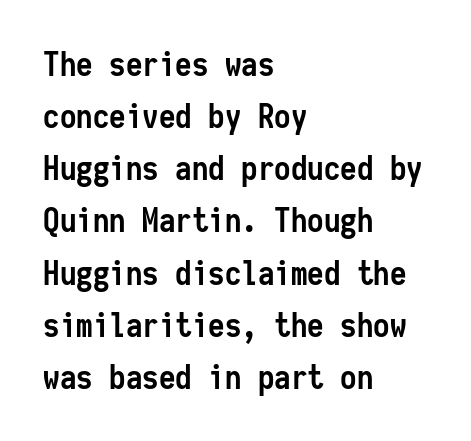
Only glyphs here, with clear space below each row. Left-aligned paragraph, ragged on the right. These lines were composed using upright roman letters. This rendering leaves character spacing at its baseline value.
